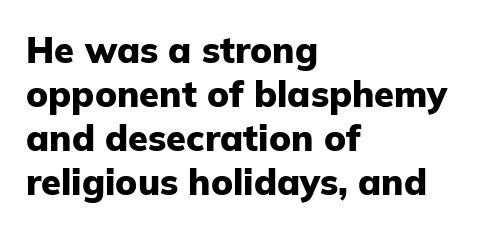
Is the letter spacing exaggerated? No — it looks like the ordinary default. A dark, heavy texture on the line: the type is bold. Any mark beneath the type? The region is blank. Left-aligned paragraph, ragged on the right. The rendering uses natural spacing where letterforms have individual widths.
